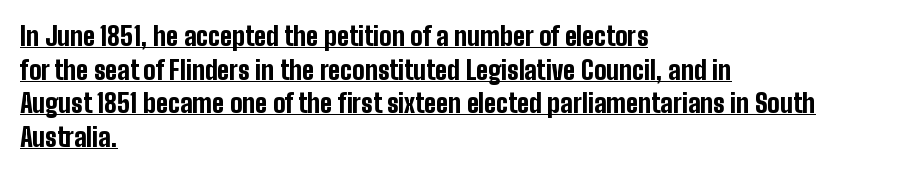
Q: Is the text bold? A: Yes.
Q: Is the text italic (slanted)? A: No, it is upright.
Q: Is the text underlined? A: Yes.
Q: How is the paragraph aligned? A: Left-aligned.
Q: Is the spacing between letters normal or unusually wide? A: Normal.
Q: Is the spacing between lines tight, normal or loose? A: Normal.
